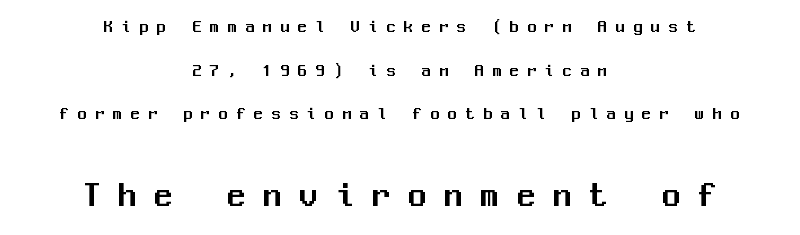
The image shows 37 px sans-serif type, upright, monospaced; set centered, loose line spacing (2.42x), unusually wide letter spacing (+0.48 em), not underlined; the second (bottom) block is 2.06x larger; medium stroke contrast and a medium x-height.
